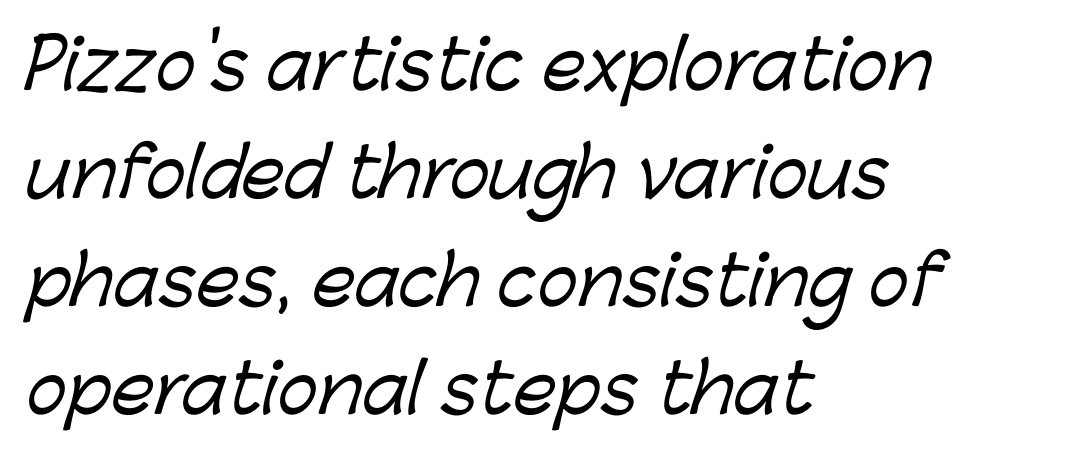
Q: Is the typeface a serif or a sans-serif typeface? A: Sans-serif.
Q: Is the text underlined? A: No.
Q: How is the paragraph aligned? A: Left-aligned.
Q: Is the spacing between letters normal or unusually wide? A: Normal.
Q: Is the spacing between lines tight, normal or loose? A: Normal.
Q: Width (condensed, normal, or wide)? A: Normal.
Q: Stroke contrast? A: Low.
Q: x-height? A: Medium.
Q: Monospaced? A: No.
